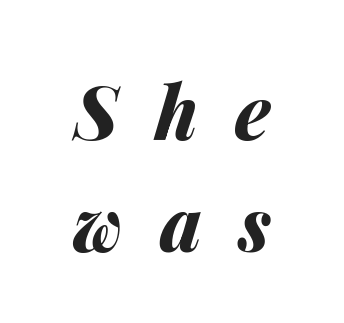
In CSS terms this would be text-align: center. Does the leading feel generous? No, just average. What weight is shown? A full bold with thick strokes. The glyphs are unaccompanied by any horizontal stroke below them. Each word looks stretched out because of the extra space between its letters. This sample has the flowing, uneven cadence of proportional lettering.
